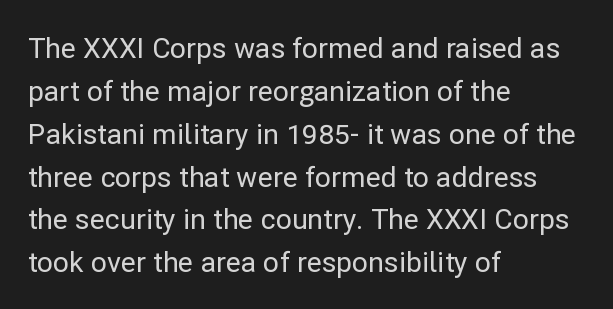
The image shows 28 px sans-serif type, upright; set left-aligned, normal line spacing (1.53x), normal letter spacing, not underlined; low stroke contrast and a medium x-height.
